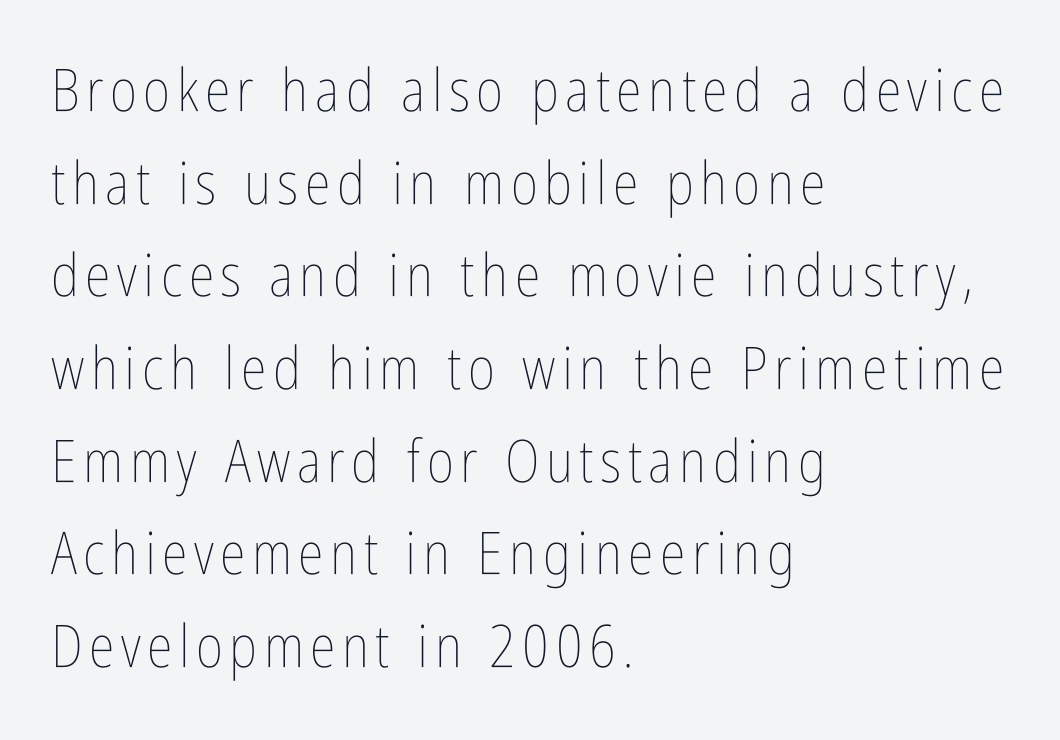
The image shows 59 px thin, condensed type, upright; set left-aligned, normal line spacing (1.57x), not underlined; low stroke contrast and a medium x-height.
